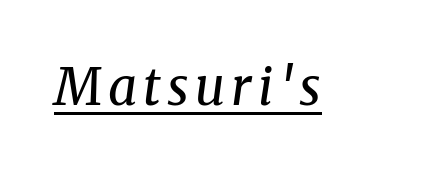
{"serif": "yes", "italic": "yes", "lean": "right", "slant_degrees": 8, "bold": "no", "weight": "regular", "width": "normal", "stroke_contrast": "medium", "x_height": "medium", "monospaced": "no", "underline": "yes", "glyph_px": 51}
